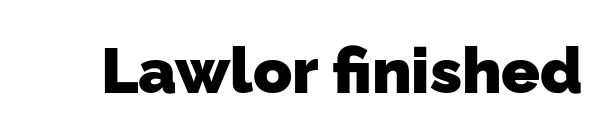
{"serif": "no", "bold": "yes", "weight": "heavy", "width": "normal", "stroke_contrast": "low", "x_height": "medium", "monospaced": "no", "underline": "no", "letter_spacing": "normal", "letter_spacing_em": 0.0, "glyph_px": 64}
